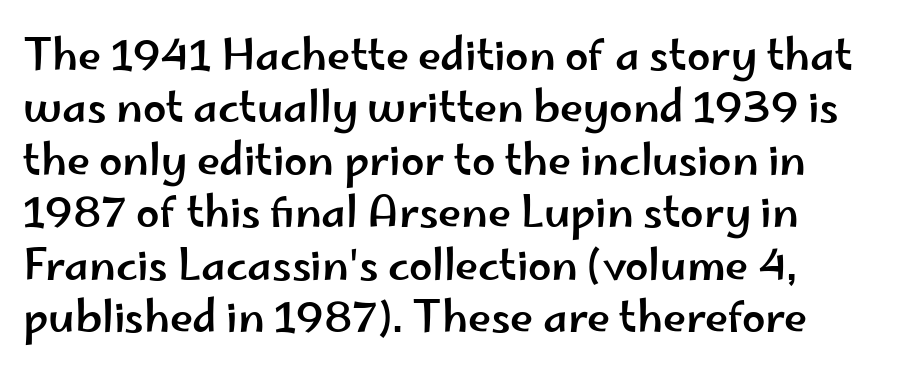
Q: Is the text italic (slanted)? A: No, it is upright.
Q: Is the typeface a serif or a sans-serif typeface? A: Sans-serif.
Q: Is the text underlined? A: No.
Q: Is the spacing between letters normal or unusually wide? A: Normal.
Q: Is the spacing between lines tight, normal or loose? A: Normal.
Q: Width (condensed, normal, or wide)? A: Wide.
Q: Stroke contrast? A: Low.
Q: x-height? A: Small.
Q: Monospaced? A: No.
